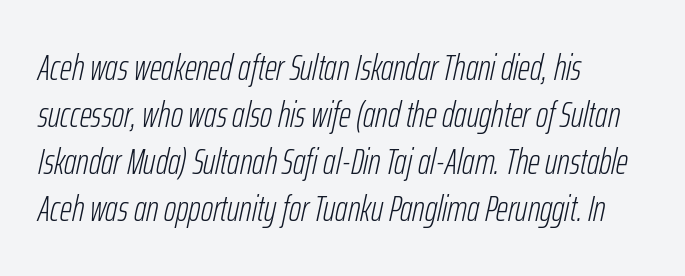
{"italic": "yes", "lean": "right", "slant_degrees": 12, "bold": "no", "weight": "light", "width": "condensed", "stroke_contrast": "low", "x_height": "medium", "monospaced": "no", "underline": "no", "align": "left", "line_spacing": "normal", "line_spacing_ratio": 1.27, "letter_spacing": "normal", "letter_spacing_em": 0.0, "glyph_px": 37}
